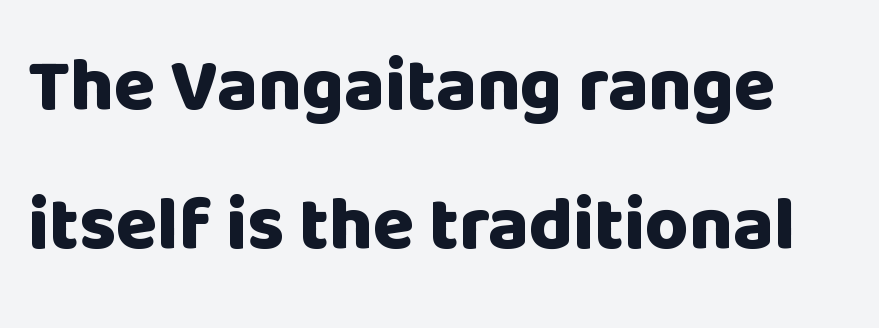
{"serif": "no", "italic": "no", "bold": "yes", "weight": "heavy", "width": "normal", "stroke_contrast": "low", "x_height": "large", "monospaced": "no", "underline": "no", "line_spacing_ratio": 1.86, "letter_spacing": "normal", "letter_spacing_em": 0.0, "glyph_px": 75}
